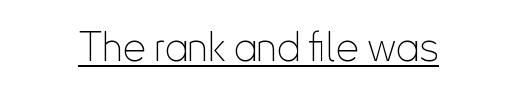
Has an underline been added? It has. In terms of letterspacing, this is plain default setting. The passage shown is typed in a proportional face where columns would drift. Stem width sits at or under what a default text font uses. Nope, no serifs anywhere on these letters.
